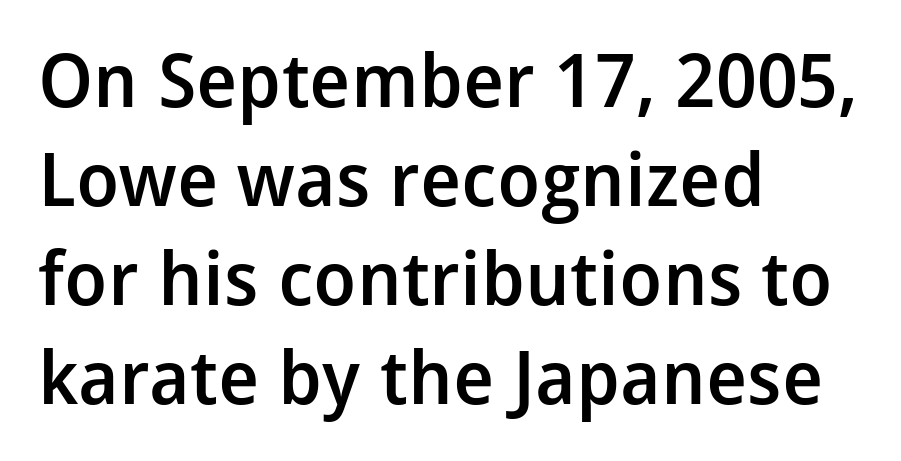
The image shows 74 px semibold sans-serif type, upright; set left-aligned, normal line spacing (1.34x), normal letter spacing, not underlined; low stroke contrast and a medium x-height.
